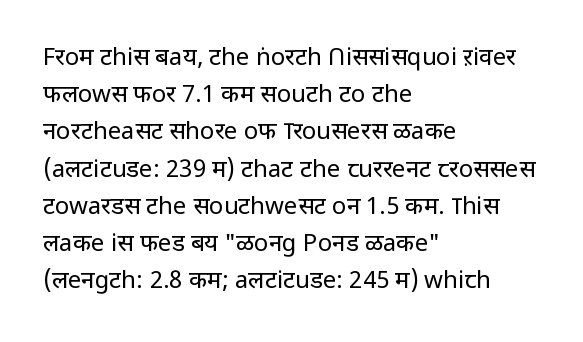
Ordinary non-slanted type is in use. This sample uses plain, unmodified letter spacing. Has an underline been added? It has not. The designer left line spacing at the default. The cut favours lightness, reaching ordinary text weight at its darkest. Layout note: lines flush left.
